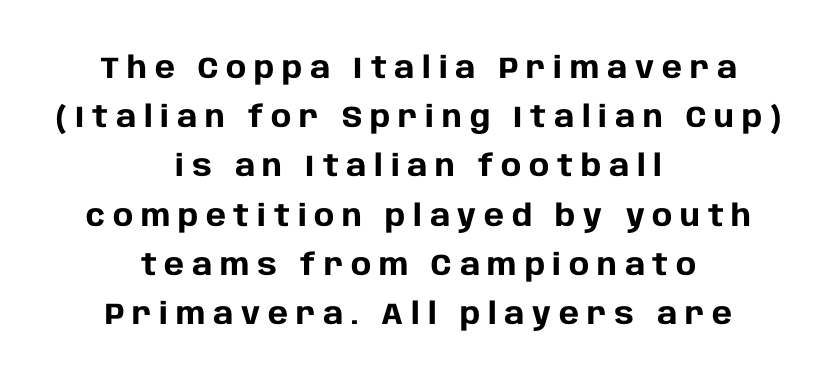
{"serif": "no", "italic": "no", "bold": "yes", "weight": "heavy", "width": "normal", "stroke_contrast": "low", "x_height": "large", "monospaced": "no", "underline": "no", "align": "center", "line_spacing": "normal", "line_spacing_ratio": 1.64, "letter_spacing": "wide", "letter_spacing_em": 0.26, "glyph_px": 30}
